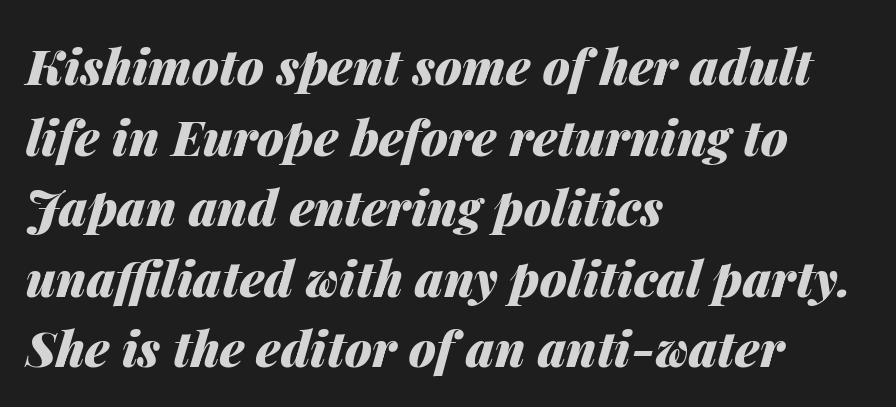
{"italic": "yes", "lean": "right", "slant_degrees": 14, "bold": "yes", "weight": "heavy", "width": "normal", "stroke_contrast": "medium", "x_height": "medium", "monospaced": "no", "underline": "no", "align": "left", "line_spacing": "normal", "line_spacing_ratio": 1.44, "letter_spacing": "normal", "letter_spacing_em": 0.0, "glyph_px": 49}
